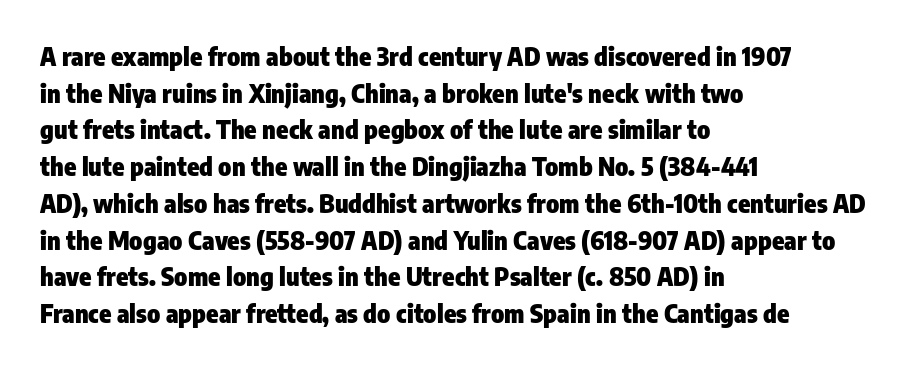
{"italic": "no", "bold": "yes", "underline": "no", "align": "left", "line_spacing": "normal", "line_spacing_ratio": 1.47, "letter_spacing": "normal", "letter_spacing_em": 0.0, "glyph_px": 25}
